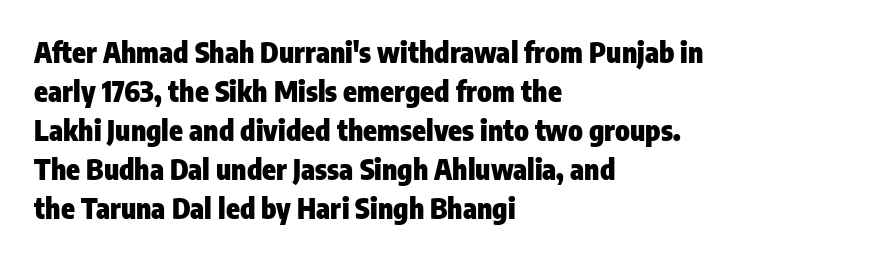
Q: Is the text bold? A: Yes.
Q: Is the text italic (slanted)? A: No, it is upright.
Q: Is the typeface a serif or a sans-serif typeface? A: Sans-serif.
Q: Is the text underlined? A: No.
Q: How is the paragraph aligned? A: Left-aligned.
Q: Is the spacing between letters normal or unusually wide? A: Normal.
Q: Is the spacing between lines tight, normal or loose? A: Normal.
Q: Width (condensed, normal, or wide)? A: Condensed.
Q: Stroke contrast? A: Low.
Q: x-height? A: Medium.
Q: Monospaced? A: No.
